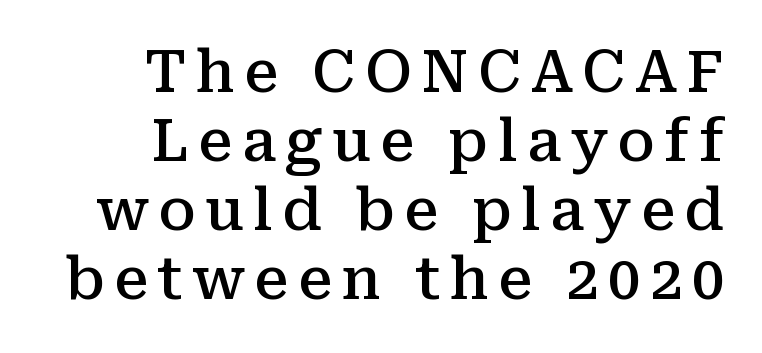
Q: Is the text bold? A: Semi-bold.
Q: Is the text italic (slanted)? A: No, it is upright.
Q: Is the typeface a serif or a sans-serif typeface? A: Serif.
Q: Is the text underlined? A: No.
Q: How is the paragraph aligned? A: Right-aligned.
Q: Width (condensed, normal, or wide)? A: Normal.
Q: Stroke contrast? A: Medium.
Q: x-height? A: Medium.
Q: Monospaced? A: No.
